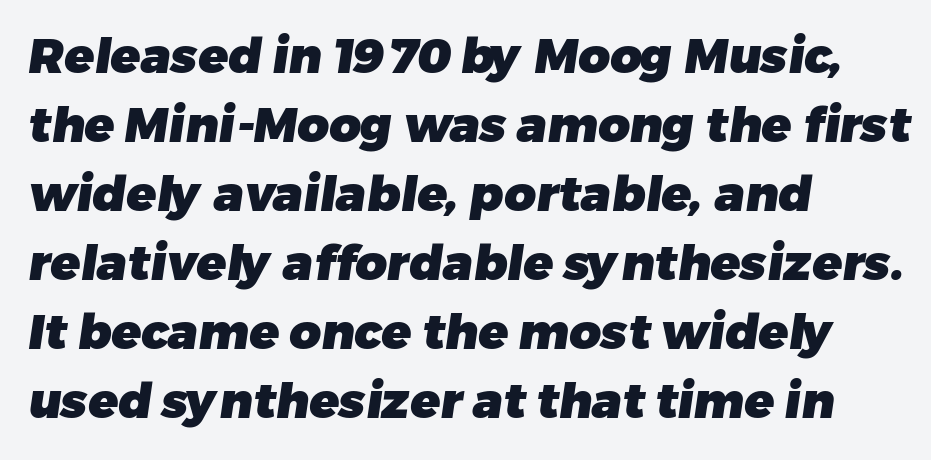
Q: Is the text bold? A: Yes.
Q: Is the typeface a serif or a sans-serif typeface? A: Sans-serif.
Q: Is the text underlined? A: No.
Q: How is the paragraph aligned? A: Left-aligned.
Q: Is the spacing between letters normal or unusually wide? A: Normal.
Q: Is the spacing between lines tight, normal or loose? A: Normal.
Q: Width (condensed, normal, or wide)? A: Normal.
Q: Stroke contrast? A: Low.
Q: x-height? A: Medium.
Q: Monospaced? A: No.
